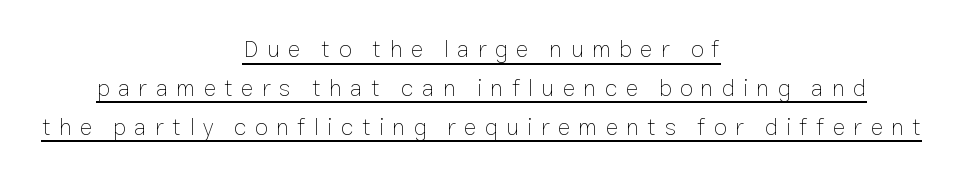
{"italic": "no", "bold": "no", "underline": "yes", "align": "center", "line_spacing": "normal", "line_spacing_ratio": 1.62, "letter_spacing": "wide", "letter_spacing_em": 0.34, "glyph_px": 24}
